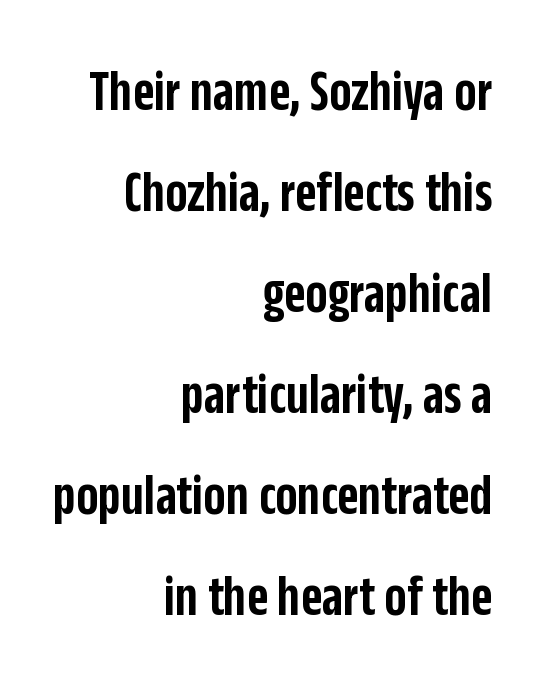
{"serif": "no", "italic": "no", "bold": "semi", "weight": "semibold", "width": "condensed", "stroke_contrast": "low", "x_height": "large", "monospaced": "no", "underline": "no", "align": "right", "line_spacing_ratio": 1.74, "letter_spacing": "normal", "letter_spacing_em": 0.0, "glyph_px": 58}
